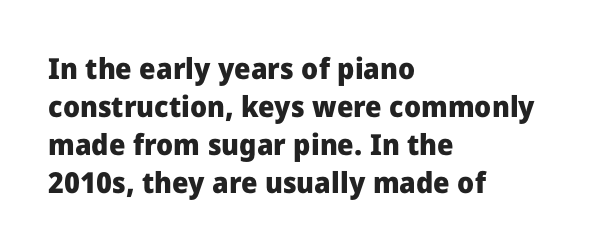
Q: Is the text bold? A: Yes.
Q: Is the text italic (slanted)? A: No, it is upright.
Q: Is the typeface a serif or a sans-serif typeface? A: Sans-serif.
Q: Is the text underlined? A: No.
Q: How is the paragraph aligned? A: Left-aligned.
Q: Is the spacing between letters normal or unusually wide? A: Normal.
Q: Is the spacing between lines tight, normal or loose? A: Normal.
Q: Width (condensed, normal, or wide)? A: Normal.
Q: Stroke contrast? A: Low.
Q: x-height? A: Medium.
Q: Monospaced? A: No.
